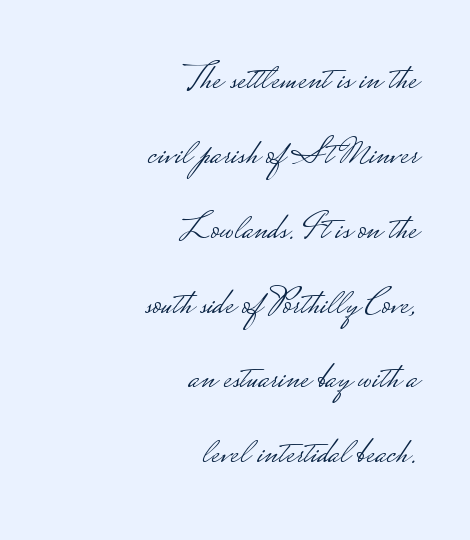
{"serif": "no", "bold": "no", "weight": "light", "width": "wide", "stroke_contrast": "low", "monospaced": "no", "underline": "no", "align": "right", "line_spacing": "loose", "line_spacing_ratio": 1.97, "letter_spacing": "normal", "letter_spacing_em": 0.0, "glyph_px": 38}
